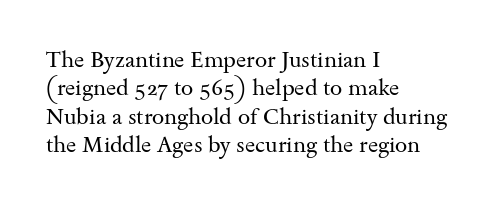
Rule under the text: the space is simply empty. Honestly, the letter spacing is just normal — you wouldn't notice it. The font's upright variant was chosen for this text. The strokes are not fattened; the text isn't bold. Layout note: lines flush left. The designer left line spacing at the default.
